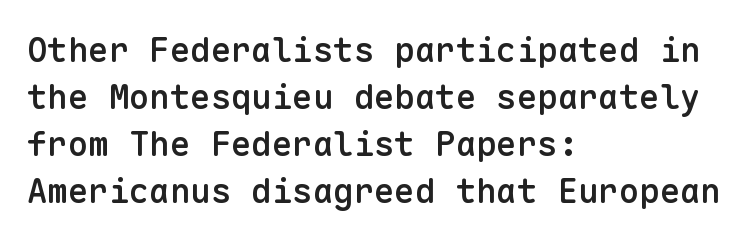
{"serif": "no", "italic": "no", "bold": "semi", "weight": "semibold", "width": "normal", "stroke_contrast": "low", "x_height": "medium", "monospaced": "yes", "underline": "no", "align": "left", "line_spacing": "normal", "line_spacing_ratio": 1.38, "letter_spacing": "normal", "letter_spacing_em": 0.0, "glyph_px": 34}
